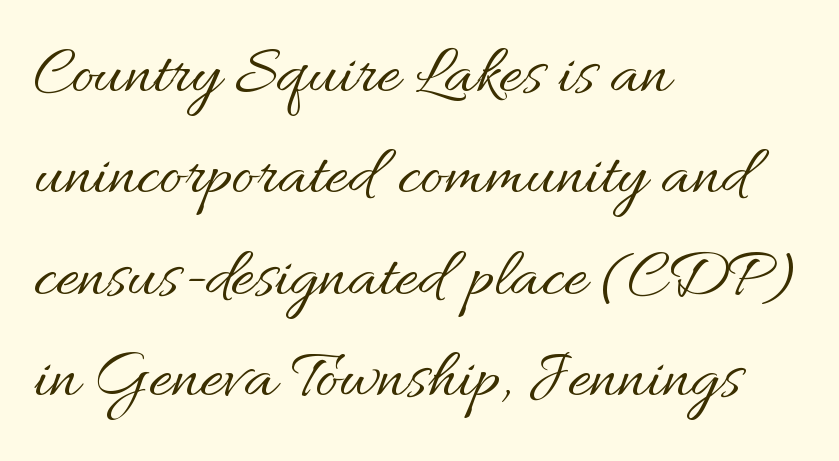
The image shows 70 px regular-weight type; set left-aligned, normal line spacing (1.45x), normal letter spacing, not underlined; medium stroke contrast and a small x-height.
